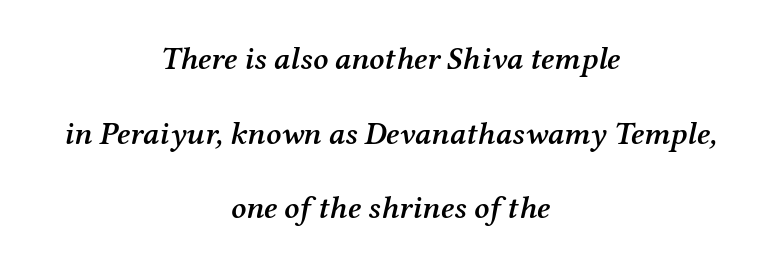
Q: Is the text bold? A: Semi-bold.
Q: Is the text italic (slanted)? A: Yes, it leans right by about 12 degrees.
Q: Is the typeface a serif or a sans-serif typeface? A: Serif.
Q: Is the text underlined? A: No.
Q: How is the paragraph aligned? A: Centered.
Q: Is the spacing between letters normal or unusually wide? A: Normal.
Q: Is the spacing between lines tight, normal or loose? A: Loose.
Q: Width (condensed, normal, or wide)? A: Normal.
Q: Stroke contrast? A: Medium.
Q: x-height? A: Medium.
Q: Monospaced? A: No.
